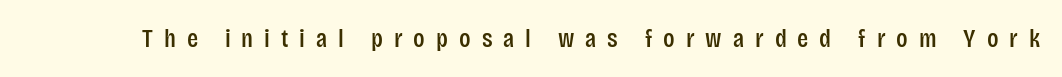
Plain, unruled lines of type. The face used here is rendered with a markedly widened letterfit. This sample uses an upright cut, with every glyph sitting square on the baseline.
